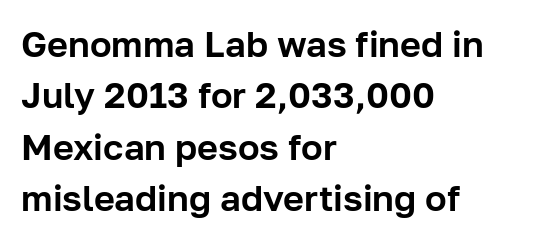
{"serif": "no", "italic": "no", "width": "normal", "stroke_contrast": "low", "x_height": "medium", "monospaced": "no", "underline": "no", "align": "left", "line_spacing": "normal", "line_spacing_ratio": 1.43, "letter_spacing": "normal", "letter_spacing_em": 0.0, "glyph_px": 36}
